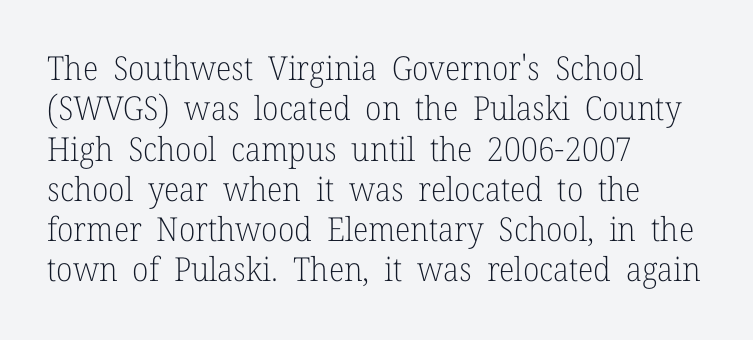
Q: Is the text bold? A: No.
Q: Is the text italic (slanted)? A: No, it is upright.
Q: Is the typeface a serif or a sans-serif typeface? A: Serif.
Q: Is the text underlined? A: No.
Q: How is the paragraph aligned? A: Left-aligned.
Q: Is the spacing between letters normal or unusually wide? A: Normal.
Q: Width (condensed, normal, or wide)? A: Normal.
Q: Stroke contrast? A: Low.
Q: x-height? A: Medium.
Q: Monospaced? A: No.
